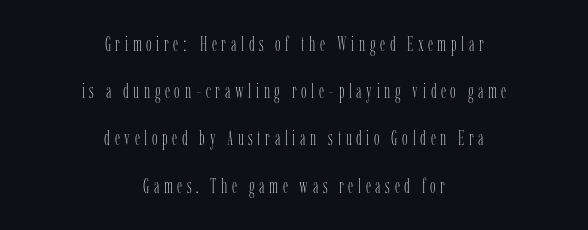
The image shows 20 px text type, upright; set centered, loose line spacing (2.36x), unusually wide letter spacing (+0.23 em), not underlined.
